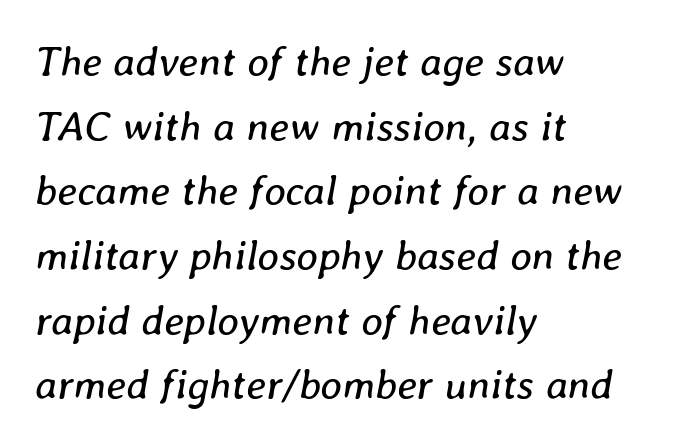
The image shows 42 px regular-weight type, italic (leaning right); set left-aligned, normal line spacing (1.54x), normal letter spacing, not underlined; low stroke contrast and a medium x-height.
